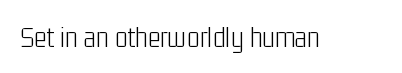
The image shows 30 px light, condensed sans-serif type, upright; set normal letter spacing, not underlined; low stroke contrast and a medium x-height.
